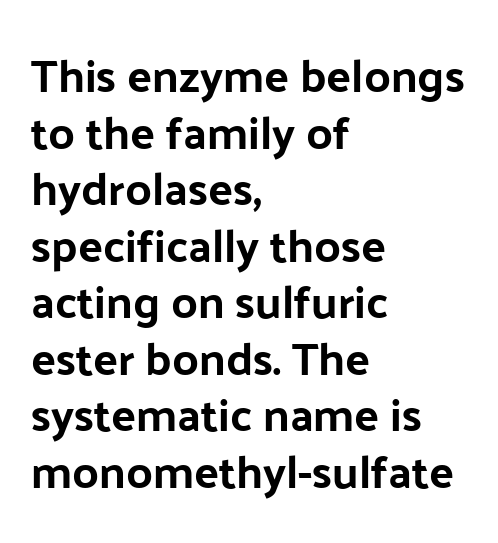
Q: Is the text italic (slanted)? A: No, it is upright.
Q: Is the typeface a serif or a sans-serif typeface? A: Sans-serif.
Q: Is the text underlined? A: No.
Q: How is the paragraph aligned? A: Left-aligned.
Q: Is the spacing between letters normal or unusually wide? A: Normal.
Q: Width (condensed, normal, or wide)? A: Normal.
Q: Stroke contrast? A: Low.
Q: x-height? A: Medium.
Q: Monospaced? A: No.
